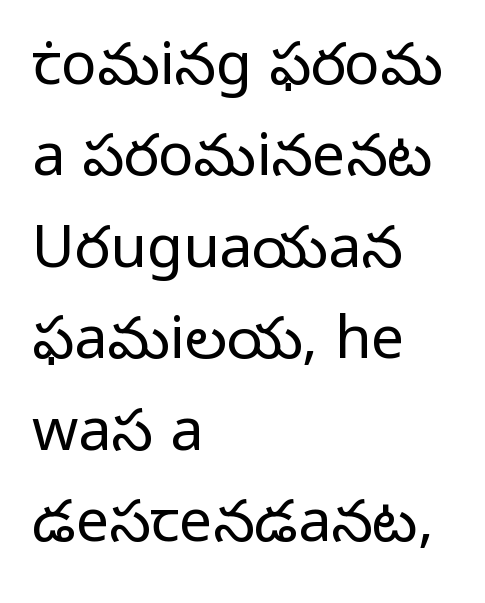
Descenders are the only things crossing below the line. No italicization has been applied; the sample stays upright. This sample has the flowing, uneven cadence of proportional lettering. Leading: standard. This is sans-serif lettering, the kind often seen on screens and signage.
